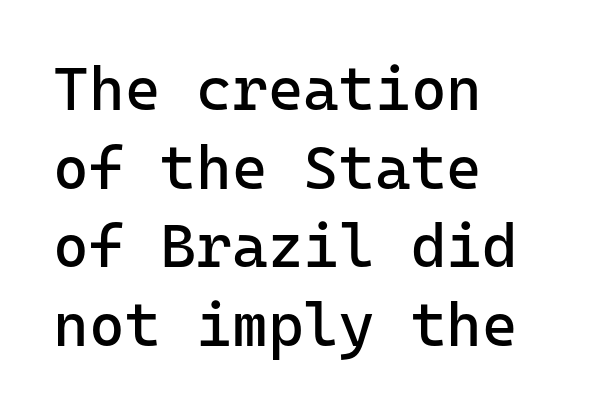
{"serif": "no", "italic": "no", "bold": "no", "weight": "regular", "width": "normal", "stroke_contrast": "low", "x_height": "medium", "monospaced": "yes", "underline": "no", "align": "left", "line_spacing": "normal", "line_spacing_ratio": 1.29, "letter_spacing": "normal", "letter_spacing_em": 0.0, "glyph_px": 61}
